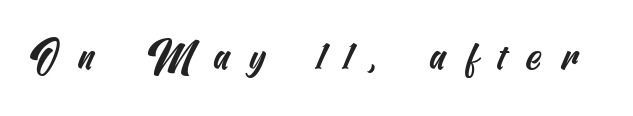
The image shows 40 px condensed sans-serif type; set unusually wide letter spacing (+0.5 em), not underlined; medium stroke contrast and a small x-height.
